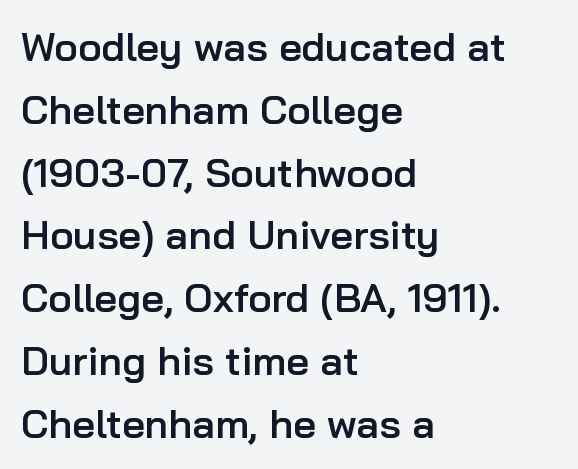
{"serif": "no", "italic": "no", "bold": "semi", "weight": "semibold", "width": "normal", "stroke_contrast": "low", "x_height": "medium", "monospaced": "no", "underline": "no", "align": "left", "line_spacing": "normal", "line_spacing_ratio": 1.57, "letter_spacing": "normal", "letter_spacing_em": 0.0, "glyph_px": 40}
